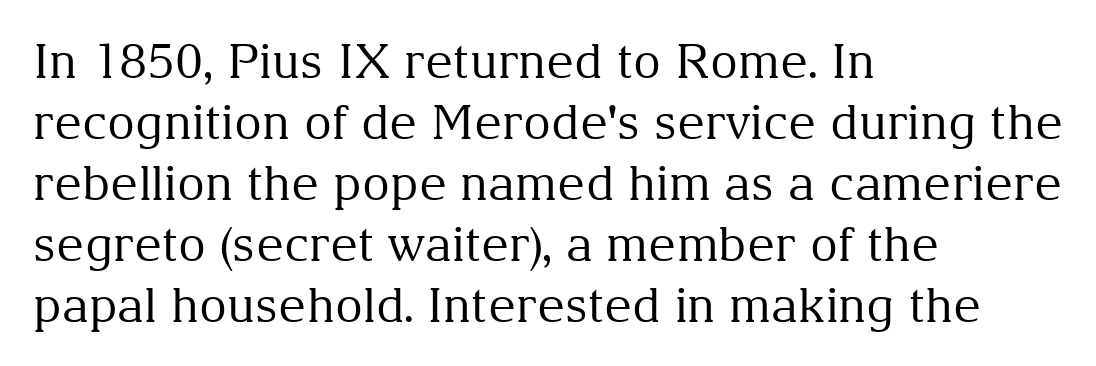
{"serif": "yes", "italic": "no", "bold": "no", "weight": "regular", "width": "normal", "stroke_contrast": "medium", "x_height": "medium", "monospaced": "no", "underline": "no", "align": "left", "line_spacing": "normal", "line_spacing_ratio": 1.27, "letter_spacing": "normal", "letter_spacing_em": 0.0, "glyph_px": 48}
